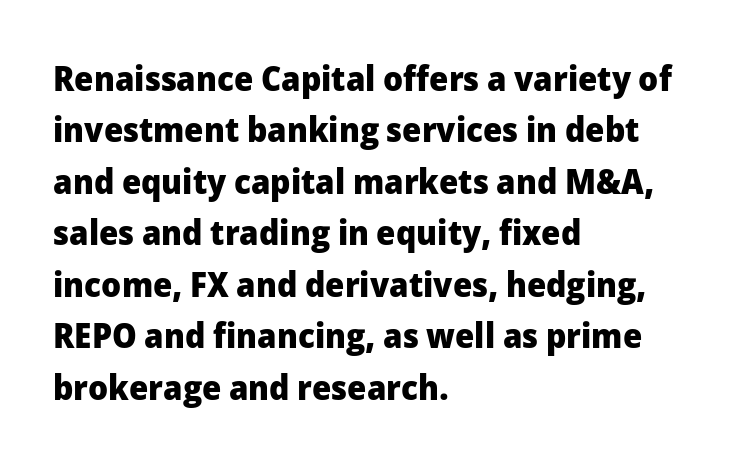
The image shows 35 px heavy sans-serif type, upright; set left-aligned, normal line spacing (1.47x), normal letter spacing, not underlined; low stroke contrast and a medium x-height.
